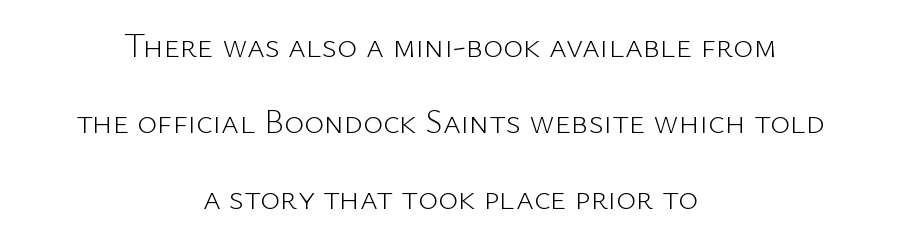
The image shows 34 px light sans-serif type, upright; set centered, loose line spacing (2.23x), normal letter spacing, not underlined; low stroke contrast and a medium x-height.
